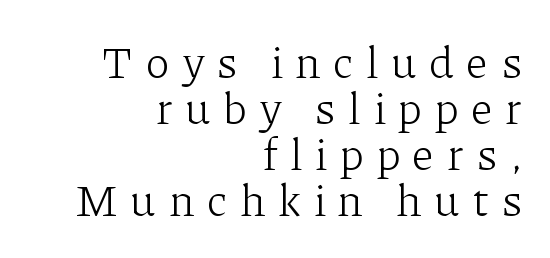
The image shows 45 px light serif type, upright; set right-aligned, tight line spacing (1.02x), unusually wide letter spacing (+0.27 em), not underlined; low stroke contrast and a medium x-height.
